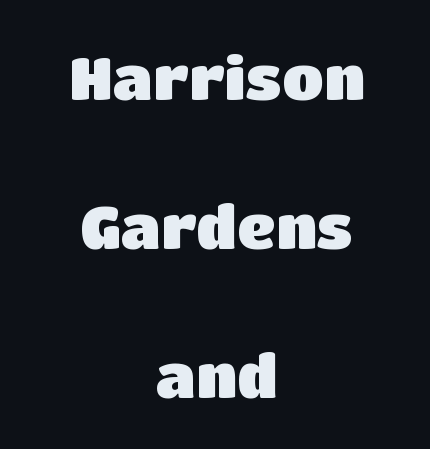
Q: Is the text bold? A: Yes.
Q: Is the text italic (slanted)? A: No, it is upright.
Q: Is the typeface a serif or a sans-serif typeface? A: Sans-serif.
Q: Is the text underlined? A: No.
Q: How is the paragraph aligned? A: Centered.
Q: Is the spacing between letters normal or unusually wide? A: Normal.
Q: Is the spacing between lines tight, normal or loose? A: Loose.
Q: Width (condensed, normal, or wide)? A: Normal.
Q: Stroke contrast? A: Low.
Q: x-height? A: Large.
Q: Monospaced? A: No.
